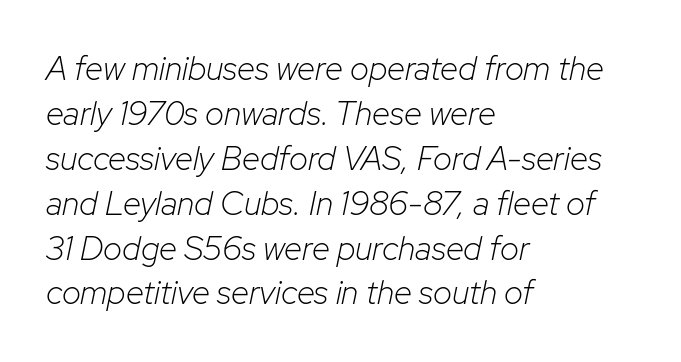
The image shows 33 px light type, italic (leaning right); set left-aligned, normal line spacing (1.36x), normal letter spacing, not underlined; low stroke contrast and a medium x-height.
